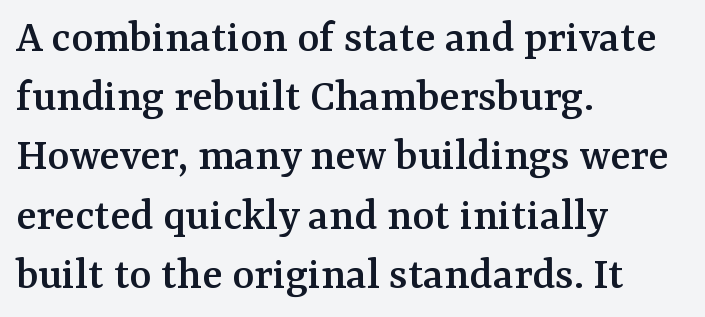
{"serif": "yes", "italic": "no", "width": "normal", "stroke_contrast": "medium", "x_height": "medium", "monospaced": "no", "underline": "no", "align": "left", "line_spacing": "normal", "line_spacing_ratio": 1.26, "letter_spacing": "normal", "letter_spacing_em": 0.0, "glyph_px": 47}
